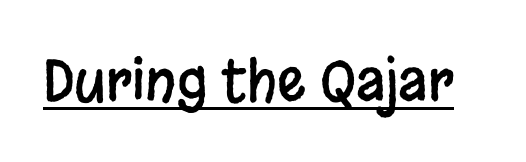
The image shows 56 px condensed sans-serif type, upright; set normal letter spacing, underlined; low stroke contrast and a large x-height.
